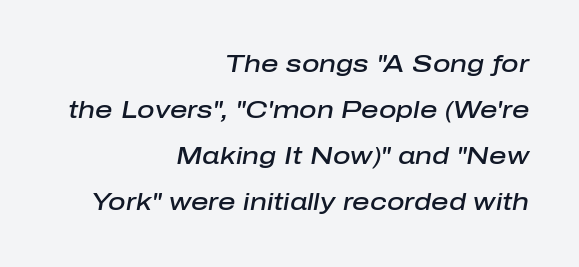
{"italic": "yes", "lean": "right", "slant_degrees": 10, "bold": "semi", "underline": "no", "align": "right", "line_spacing": "loose", "line_spacing_ratio": 1.92, "letter_spacing": "normal", "letter_spacing_em": 0.0, "glyph_px": 24}
